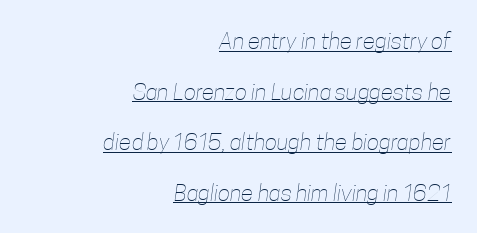
Q: Is the text bold? A: No.
Q: Is the text underlined? A: Yes.
Q: How is the paragraph aligned? A: Right-aligned.
Q: Is the spacing between letters normal or unusually wide? A: Normal.
Q: Is the spacing between lines tight, normal or loose? A: Loose.
